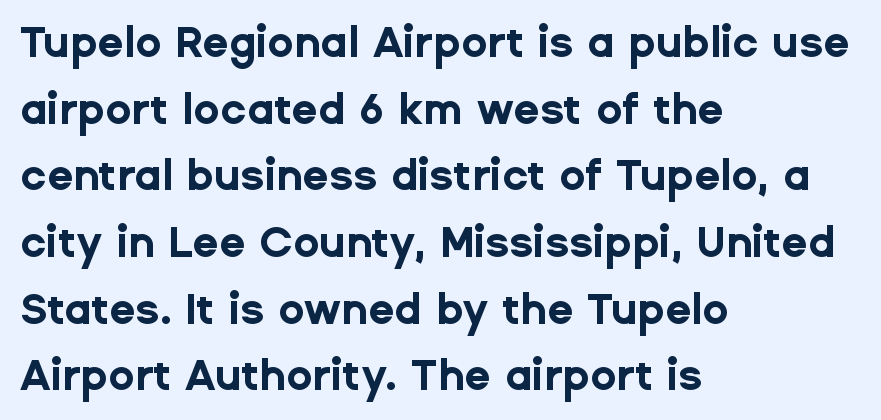
{"serif": "no", "italic": "no", "bold": "yes", "weight": "bold", "width": "normal", "stroke_contrast": "low", "x_height": "medium", "monospaced": "no", "underline": "no", "align": "left", "line_spacing": "normal", "line_spacing_ratio": 1.55, "letter_spacing": "normal", "letter_spacing_em": 0.0, "glyph_px": 43}
